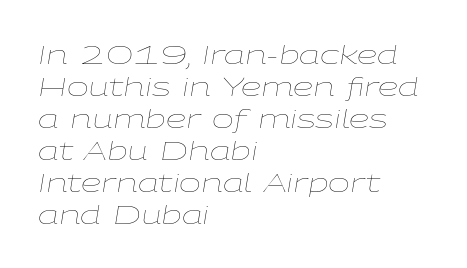
{"italic": "yes", "lean": "right", "slant_degrees": 9, "bold": "no", "underline": "no", "align": "left", "line_spacing_ratio": 1.23, "letter_spacing": "normal", "letter_spacing_em": 0.0, "glyph_px": 26}
